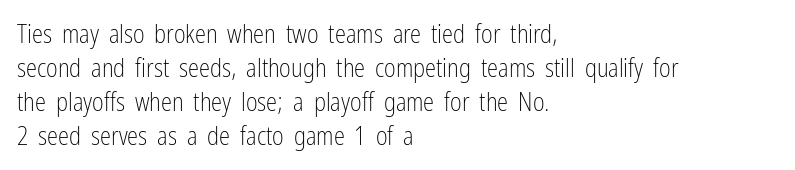
The image shows 25 px text type, upright; set left-aligned, normal line spacing (1.36x), normal letter spacing, not underlined.
